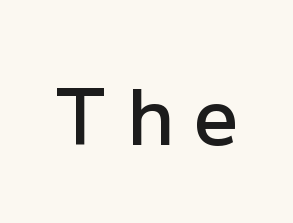
The font family rendered here belongs to the sans-serif group. Stroke thickness is moderately raised; the sample reads as semibold. This sample uses expanded letter spacing, leaving extra air between glyphs. The glyphs are unaccompanied by any horizontal stroke below them. The letters stand straight up with perfectly vertical stems.
